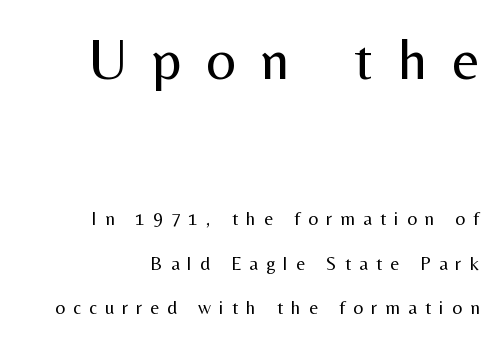
Looks like regular typesetting: each glyph gets only the width it needs. The designer went with a sans here, leaving each stem footless. Here the first block reads like a headline and the second like body copy. Stem width sits at or under what a default text font uses. The specimen reads as upright at a glance.
